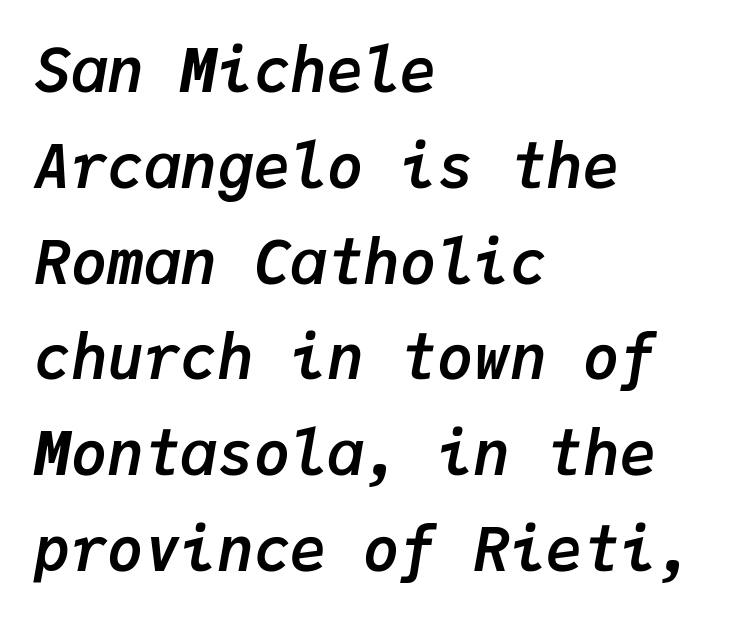
Q: Is the text bold? A: Yes.
Q: Is the text italic (slanted)? A: Yes, it leans right by about 9 degrees.
Q: Is the text underlined? A: No.
Q: How is the paragraph aligned? A: Left-aligned.
Q: Is the spacing between letters normal or unusually wide? A: Normal.
Q: Is the spacing between lines tight, normal or loose? A: Normal.
Q: Width (condensed, normal, or wide)? A: Normal.
Q: Stroke contrast? A: Low.
Q: x-height? A: Medium.
Q: Monospaced? A: Yes.
